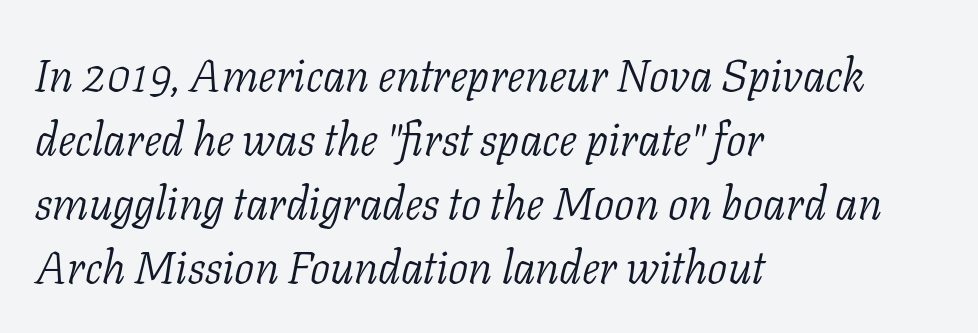
Do the characters align in a grid? No, the font is proportional. One-word summary of the alignment: left. The designer left line spacing at the default. If you drew a line through each stem, it would be angled. Has an underline been added? It has not. Nothing unusual about the tracking: characters are spaced as the font intends.
